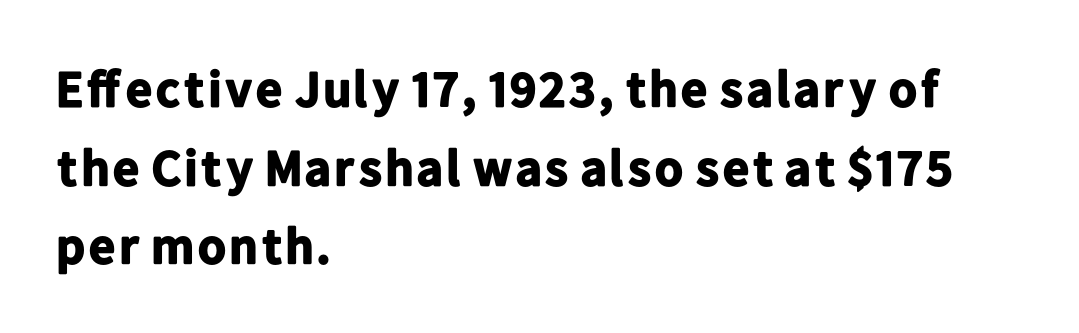
The image shows 51 px bold sans-serif type, upright; set left-aligned, normal line spacing (1.54x), normal letter spacing, not underlined; low stroke contrast and a medium x-height.
